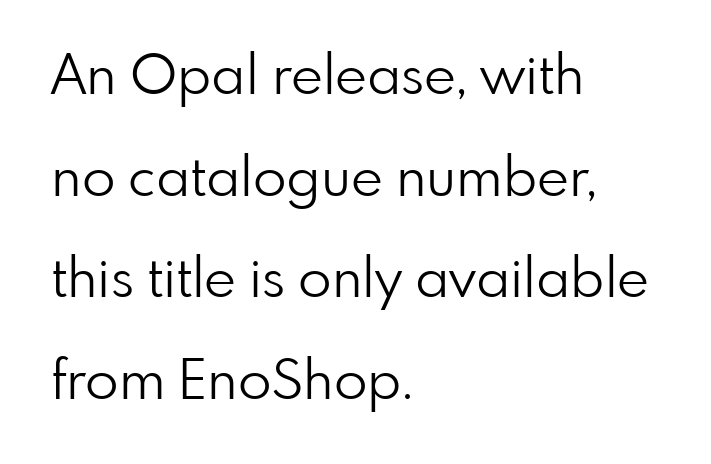
Posture: straight, roman, zero tilt. Default kerning and tracking; the words read as compact shapes. Beneath every word, the page is bare. The text block is weighted toward the left margin, trailing off unevenly rightward.
